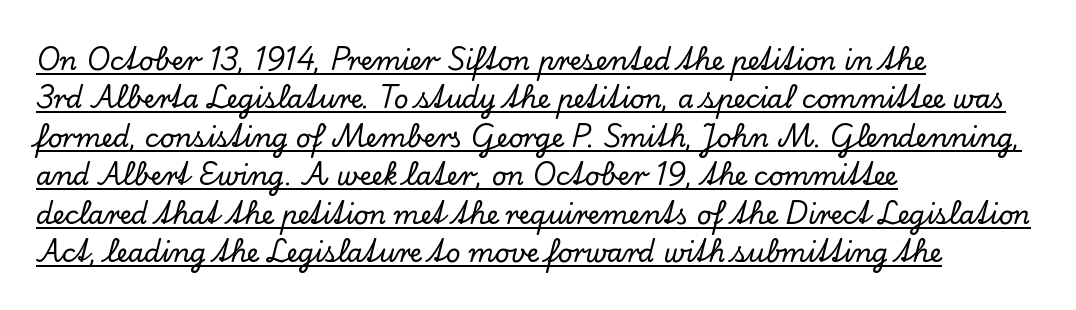
Q: Is the text italic (slanted)? A: Yes.
Q: Is the text underlined? A: Yes.
Q: How is the paragraph aligned? A: Left-aligned.
Q: Is the spacing between letters normal or unusually wide? A: Normal.
Q: Is the spacing between lines tight, normal or loose? A: Normal.
